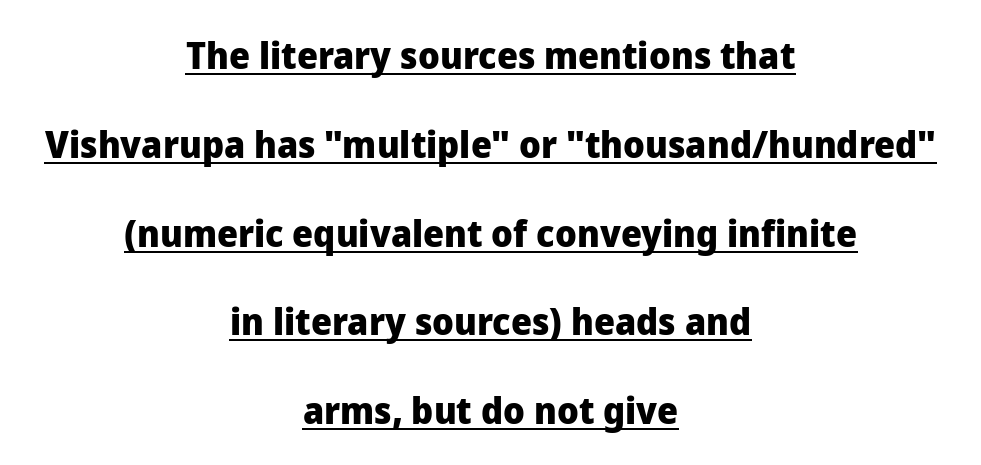
{"serif": "no", "italic": "no", "bold": "yes", "weight": "heavy", "width": "normal", "stroke_contrast": "low", "x_height": "medium", "monospaced": "no", "underline": "yes", "align": "center", "line_spacing": "loose", "line_spacing_ratio": 2.4, "letter_spacing": "normal", "letter_spacing_em": 0.0, "glyph_px": 37}
